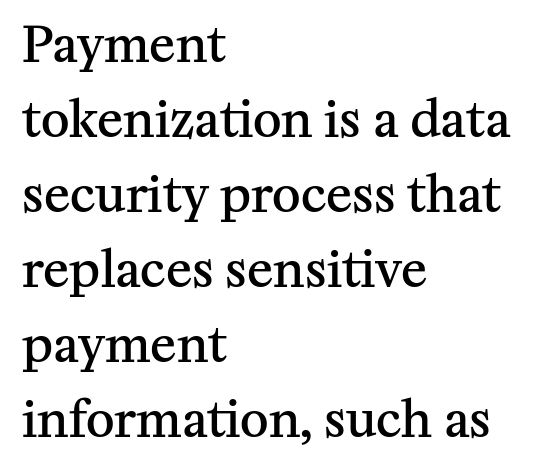
{"serif": "yes", "italic": "no", "bold": "semi", "weight": "semibold", "width": "normal", "stroke_contrast": "medium", "x_height": "medium", "monospaced": "no", "underline": "no", "align": "left", "line_spacing": "normal", "line_spacing_ratio": 1.53, "letter_spacing": "normal", "letter_spacing_em": 0.0, "glyph_px": 49}
